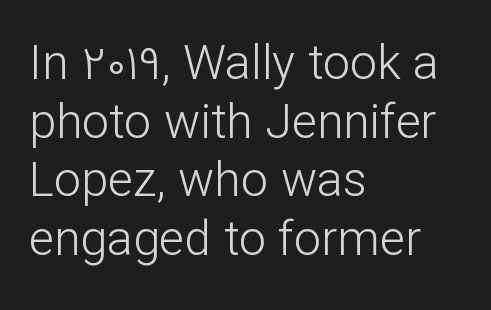
The image shows 48 px light sans-serif type, upright; set left-aligned, line spacing 1.22x, normal letter spacing, not underlined; low stroke contrast and a medium x-height.
